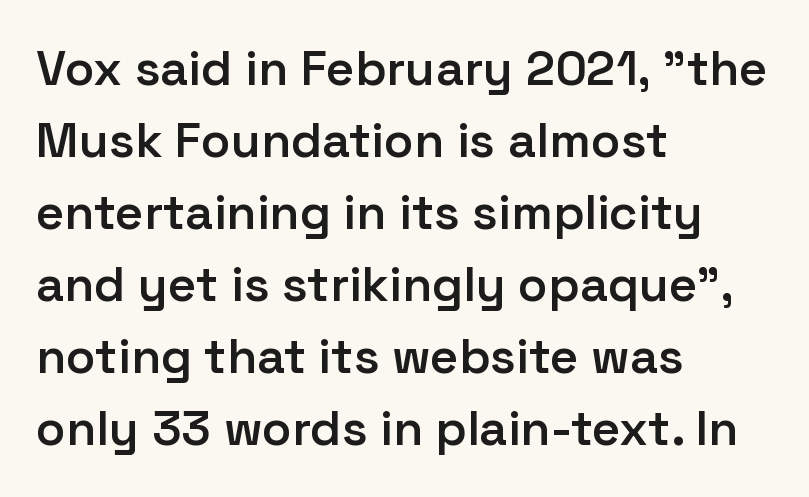
The image shows 49 px semibold sans-serif type, upright; set left-aligned, normal line spacing (1.47x), normal letter spacing, not underlined; low stroke contrast and a medium x-height.
